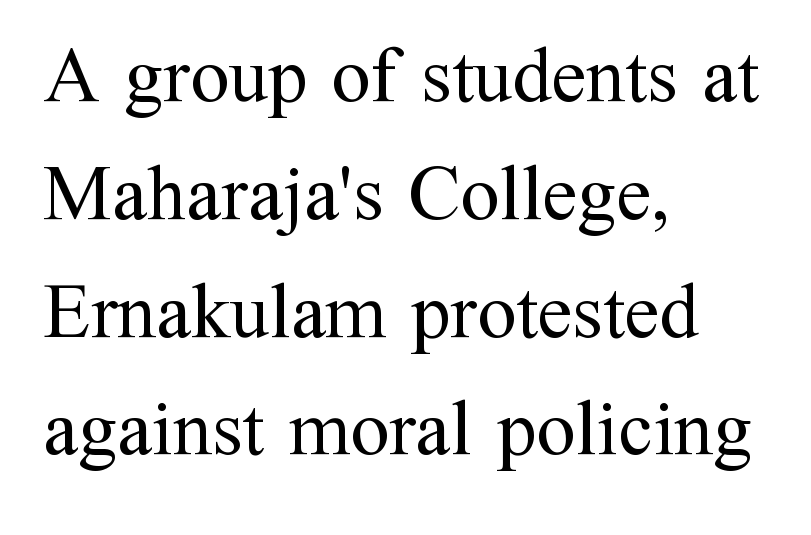
Q: Is the text bold? A: No.
Q: Is the text italic (slanted)? A: No, it is upright.
Q: Is the typeface a serif or a sans-serif typeface? A: Serif.
Q: Is the text underlined? A: No.
Q: How is the paragraph aligned? A: Left-aligned.
Q: Is the spacing between letters normal or unusually wide? A: Normal.
Q: Is the spacing between lines tight, normal or loose? A: Normal.
Q: Width (condensed, normal, or wide)? A: Normal.
Q: Stroke contrast? A: Medium.
Q: x-height? A: Medium.
Q: Monospaced? A: No.
